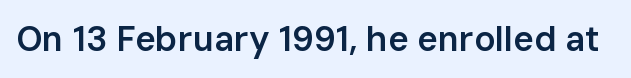
The image shows 35 px semibold sans-serif type, upright; set normal letter spacing, not underlined; low stroke contrast and a medium x-height.
